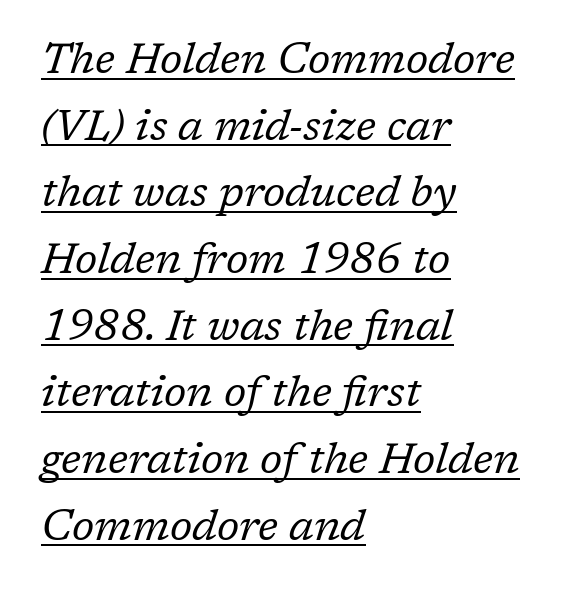
Small tapered or slab feet sit at the stroke ends, so this counts as serif. Summary of weight: not heavy and not bold. The string is rendered with underlining switched on. Each letter keeps its own natural width here, so spacing adapts to shape.
